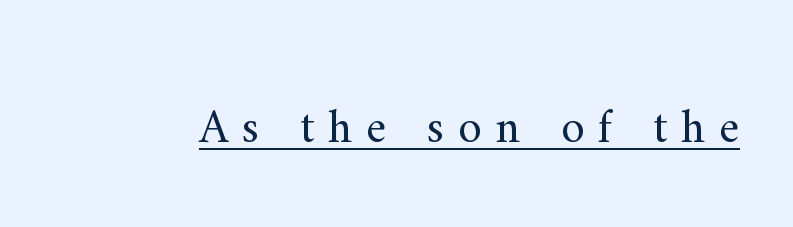
Stroke mass is kept to a normal reading level or below. The face used here appears with an underline applied. The type is letterspaced generously, with wide tracking. Designer's note — italics off, roman on. Look at the bottom of the vertical strokes: they flare into serifs here. The face used here is proportionally spaced, like ordinary book or web type.
